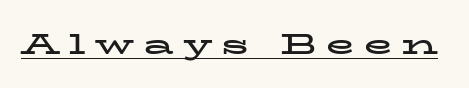
{"serif": "yes", "italic": "no", "bold": "yes", "weight": "bold", "width": "wide", "stroke_contrast": "low", "x_height": "medium", "monospaced": "no", "underline": "yes", "letter_spacing": "wide", "letter_spacing_em": 0.32, "glyph_px": 29}
